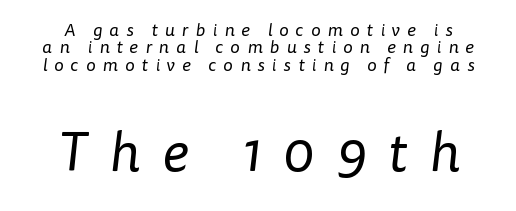
Q: Is the text bold? A: No.
Q: Is the typeface a serif or a sans-serif typeface? A: Sans-serif.
Q: Is the text underlined? A: No.
Q: How is the paragraph aligned? A: Centered.
Q: Is the spacing between letters normal or unusually wide? A: Unusually wide.
Q: Is the spacing between lines tight, normal or loose? A: Tight.
Q: Which block of text is set in a larger size, the first (top) or the second (bottom)? A: The second (bottom) one.
Q: Width (condensed, normal, or wide)? A: Normal.
Q: Stroke contrast? A: Low.
Q: x-height? A: Medium.
Q: Monospaced? A: No.
